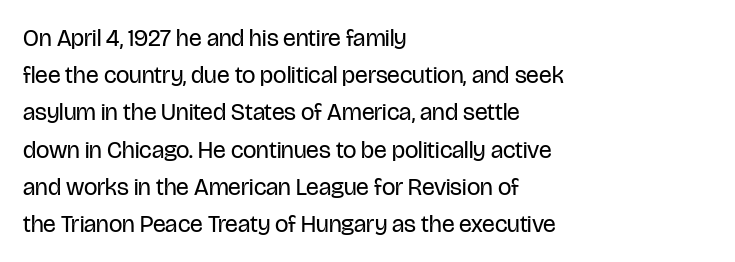
Ordinary non-slanted type is in use. This sample uses plain, unmodified letter spacing. Has an underline been added? It has not. The designer left line spacing at the default. The cut favours lightness, reaching ordinary text weight at its darkest. Layout note: lines flush left.
